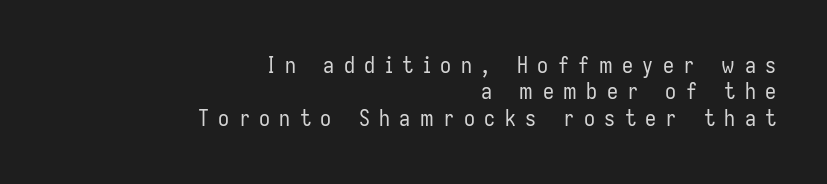
Q: Is the text bold? A: No.
Q: Is the text italic (slanted)? A: No, it is upright.
Q: Is the text underlined? A: No.
Q: How is the paragraph aligned? A: Right-aligned.
Q: Is the spacing between letters normal or unusually wide? A: Unusually wide.
